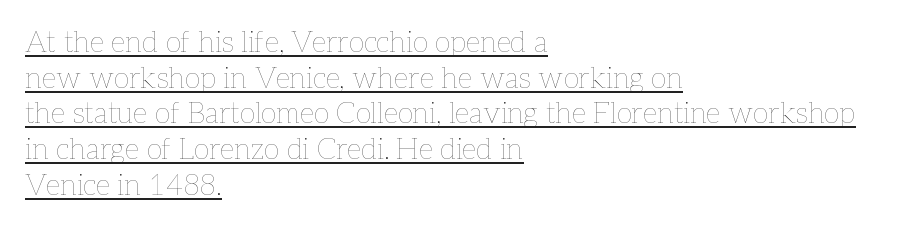
{"italic": "no", "bold": "no", "weight": "thin", "width": "normal", "stroke_contrast": "low", "x_height": "medium", "monospaced": "no", "underline": "yes", "align": "left", "line_spacing_ratio": 1.23, "letter_spacing": "normal", "letter_spacing_em": 0.0, "glyph_px": 29}
